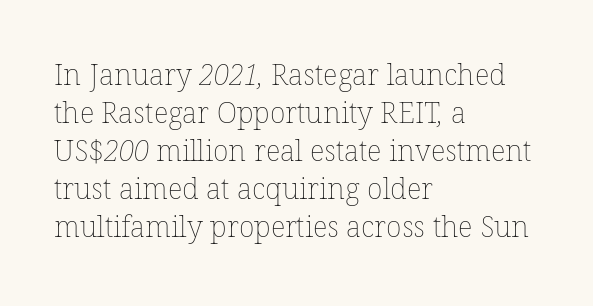
The image shows 29 px thin type; set left-aligned, normal line spacing (1.31x), normal letter spacing, not underlined; low stroke contrast and a medium x-height.
